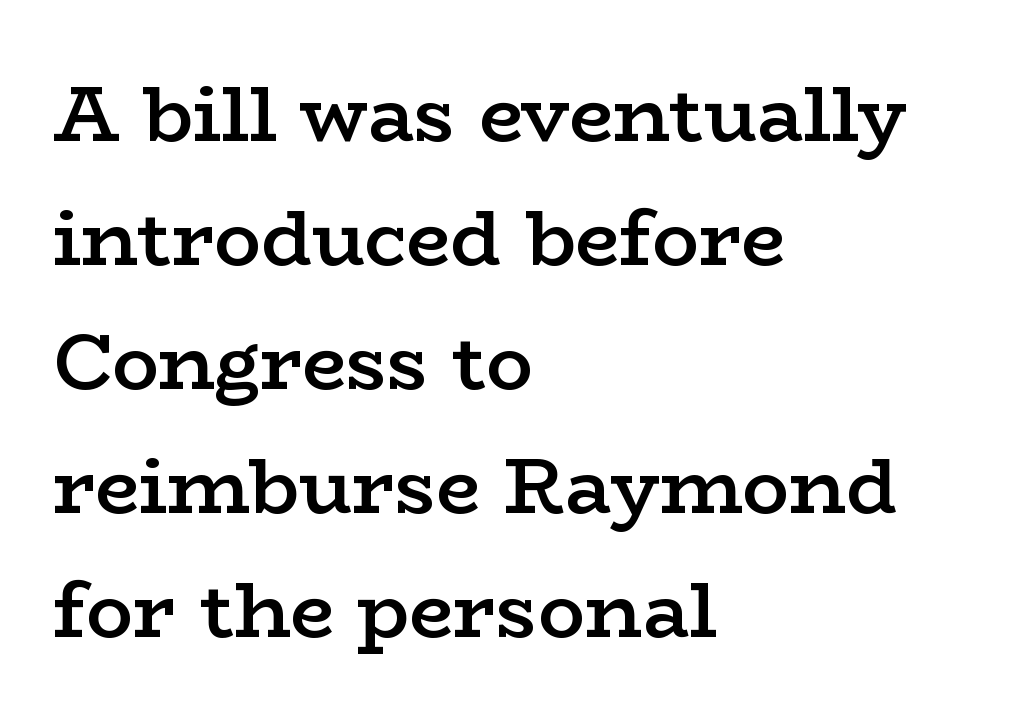
Q: Is the text bold? A: Semi-bold.
Q: Is the text italic (slanted)? A: No, it is upright.
Q: Is the typeface a serif or a sans-serif typeface? A: Serif.
Q: Is the text underlined? A: No.
Q: How is the paragraph aligned? A: Left-aligned.
Q: Is the spacing between letters normal or unusually wide? A: Normal.
Q: Is the spacing between lines tight, normal or loose? A: Normal.
Q: Width (condensed, normal, or wide)? A: Wide.
Q: Stroke contrast? A: Low.
Q: x-height? A: Medium.
Q: Monospaced? A: No.
